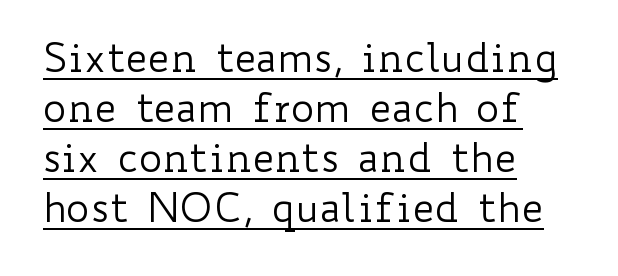
Q: Is the text bold? A: No.
Q: Is the text italic (slanted)? A: No, it is upright.
Q: Is the text underlined? A: Yes.
Q: How is the paragraph aligned? A: Left-aligned.
Q: Is the spacing between letters normal or unusually wide? A: Normal.
Q: Is the spacing between lines tight, normal or loose? A: Normal.
Q: Width (condensed, normal, or wide)? A: Wide.
Q: Stroke contrast? A: Low.
Q: x-height? A: Small.
Q: Monospaced? A: No.
